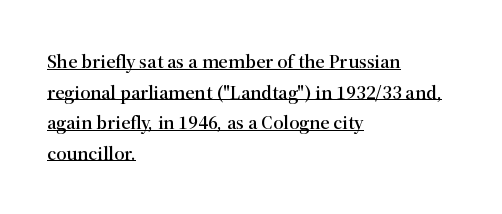
If you drew a line through each stem, it would be perfectly vertical. Honestly, the underline is the first thing you notice here. The letterforms sit shoulder to shoulder at normal distance. Regular leading. In CSS terms this would be text-align: left.
